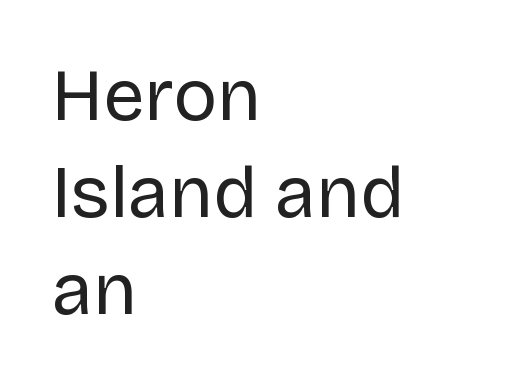
The image shows 73 px regular-weight sans-serif type, upright; set left-aligned, normal line spacing (1.33x), normal letter spacing, not underlined; low stroke contrast and a large x-height.
